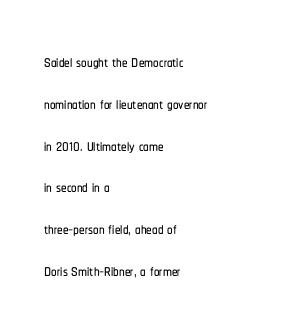
The space beneath each line is pristine and unruled. Italic? Not at all — the glyphs are vertical. Here the glyphs are tracked normally, forming tight word shapes. Vertical spacing — loose.
